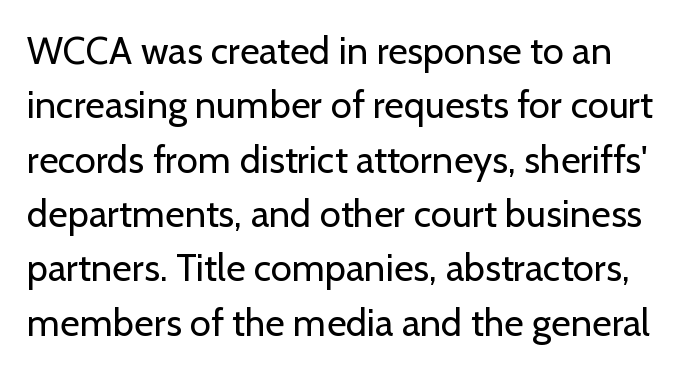
Q: Is the text bold? A: No.
Q: Is the text italic (slanted)? A: No, it is upright.
Q: Is the typeface a serif or a sans-serif typeface? A: Sans-serif.
Q: Is the text underlined? A: No.
Q: Is the spacing between letters normal or unusually wide? A: Normal.
Q: Is the spacing between lines tight, normal or loose? A: Normal.
Q: Width (condensed, normal, or wide)? A: Normal.
Q: Stroke contrast? A: Low.
Q: x-height? A: Medium.
Q: Monospaced? A: No.
